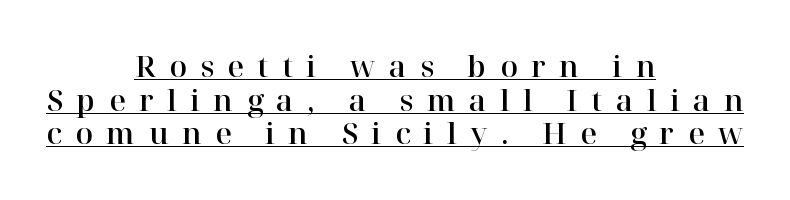
Every character sits straight up, as roman type does. The tracking reads as deliberately expanded to a designer's eye. The paragraph has two soft edges and a firm central axis. The type family on display is of the serif kind.
